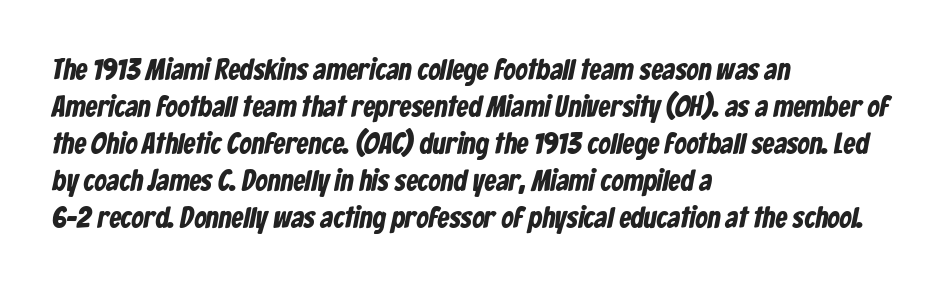
Layout note: lines flush left. Inter-character spacing is left at the font's built-in metrics. You'd pick this weight for a headline — it's a proper bold. Varying glyph widths throughout — classic text-font behaviour. The zone under the glyphs is completely vacant. The passage shown is typeset with a sans-serif family.
